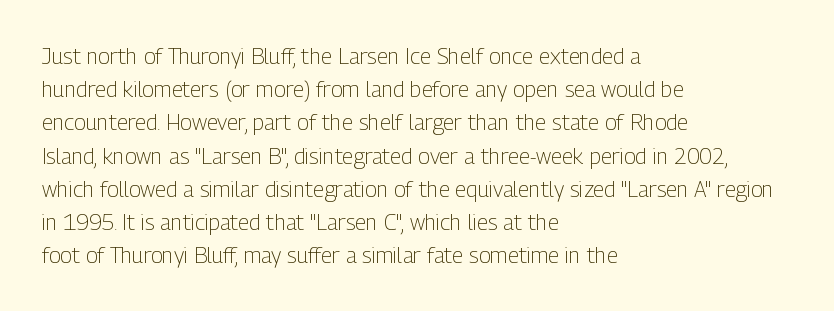
Tall strokes in this sample are plumb rather than angled. Weight: regular or lighter. Tracking value appears to be zero — textbook default spacing. The passage shown stacks its lines at a standard gap. The lines in this sample share a left origin and differ only in where they stop. Anything drawn beneath the words? Only blank space.
